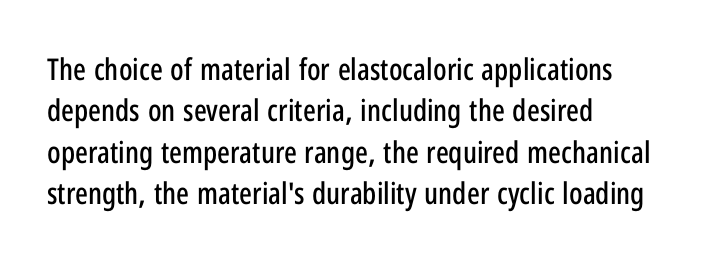
The image shows 30 px condensed sans-serif type, upright; set left-aligned, normal line spacing (1.38x), normal letter spacing, not underlined; low stroke contrast and a medium x-height.
